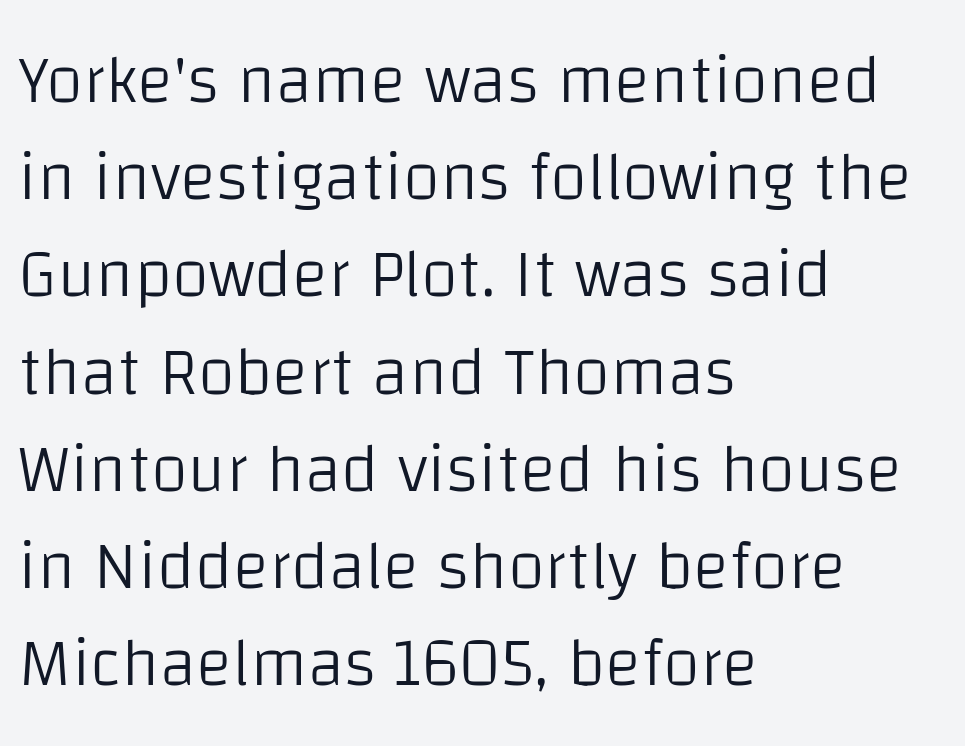
Posture: upright roman. Reading down the column, the eye jumps a familiar distance to each next line. A classic flush-left, rag-right setting is used for this passage. Has an underline been added? It has not.
